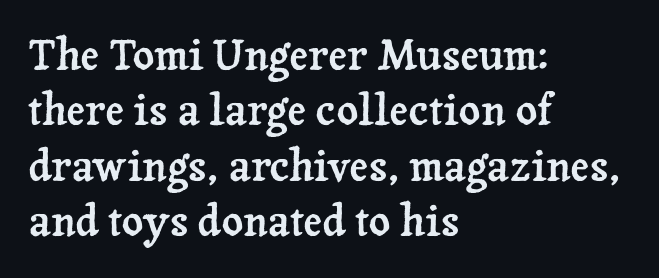
The image shows 42 px serif type, upright; set left-aligned, normal line spacing (1.32x), normal letter spacing, not underlined; low stroke contrast and a medium x-height.
